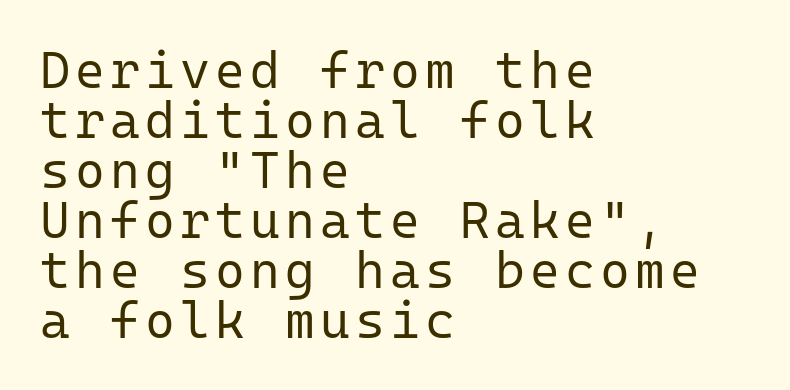
A typesetter would call this monospace, since all characters share one set width. The typesetter chose a ragged-right arrangement here. The face used here is a sans, in the tradition of grotesques and geometrics. A typesetter would call this leading minimal, almost set solid.
